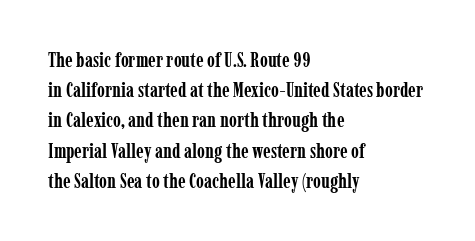
Where is the straight margin? On the left. Between one letter and the next there's only the usual sliver of space. Is there any slant? The stems are plumb. Every letter is thick-stroked: bold, no question.
